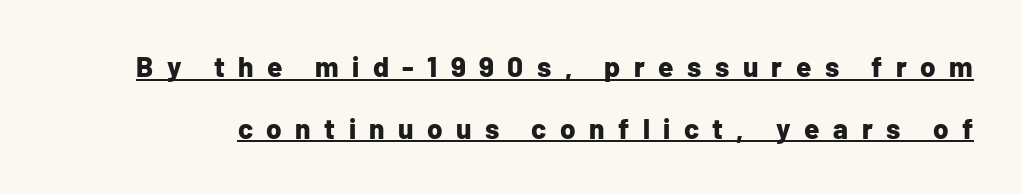
Q: Is the text bold? A: Yes.
Q: Is the text italic (slanted)? A: No, it is upright.
Q: Is the typeface a serif or a sans-serif typeface? A: Sans-serif.
Q: Is the text underlined? A: Yes.
Q: Is the spacing between letters normal or unusually wide? A: Unusually wide.
Q: Is the spacing between lines tight, normal or loose? A: Loose.
Q: Width (condensed, normal, or wide)? A: Normal.
Q: Stroke contrast? A: Low.
Q: x-height? A: Medium.
Q: Monospaced? A: No.
